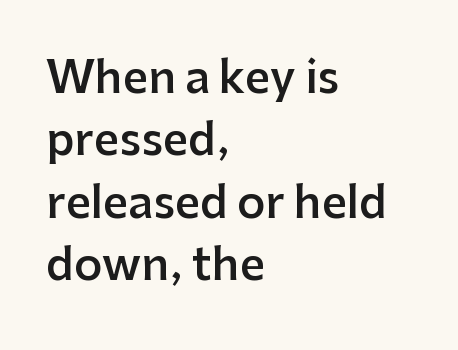
The image shows 44 px semibold sans-serif type, upright; set left-aligned, normal line spacing (1.42x), normal letter spacing, not underlined; low stroke contrast and a medium x-height.
